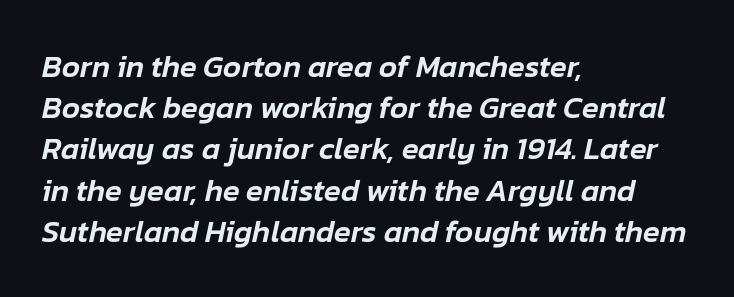
The image shows 31 px text type, italic (leaning right); set left-aligned, normal line spacing (1.33x), normal letter spacing, not underlined; low stroke contrast and a medium x-height.
